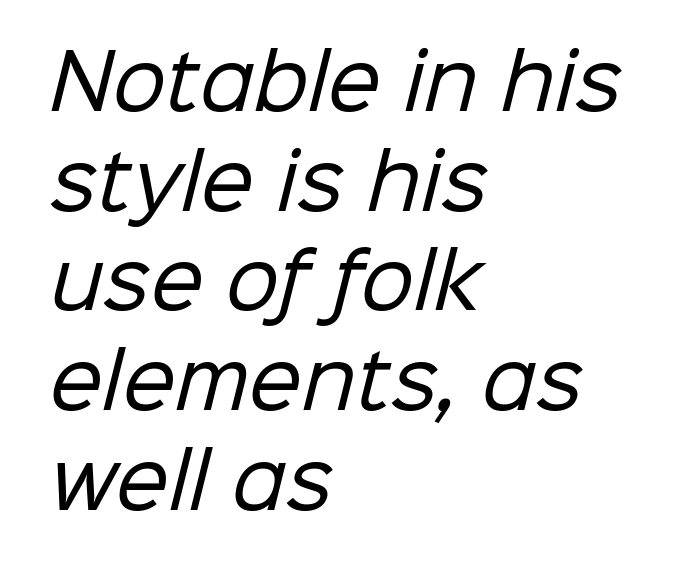
Q: Is the text bold? A: No.
Q: Is the typeface a serif or a sans-serif typeface? A: Sans-serif.
Q: Is the text underlined? A: No.
Q: How is the paragraph aligned? A: Left-aligned.
Q: Is the spacing between letters normal or unusually wide? A: Normal.
Q: Is the spacing between lines tight, normal or loose? A: Normal.
Q: Width (condensed, normal, or wide)? A: Normal.
Q: Stroke contrast? A: Low.
Q: x-height? A: Medium.
Q: Monospaced? A: No.
